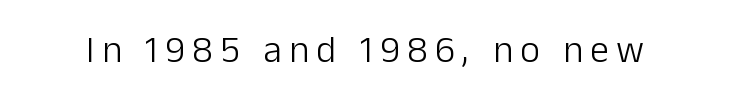
Q: Is the text bold? A: No.
Q: Is the text italic (slanted)? A: No, it is upright.
Q: Is the typeface a serif or a sans-serif typeface? A: Sans-serif.
Q: Is the text underlined? A: No.
Q: Width (condensed, normal, or wide)? A: Normal.
Q: Stroke contrast? A: Low.
Q: x-height? A: Medium.
Q: Monospaced? A: No.
